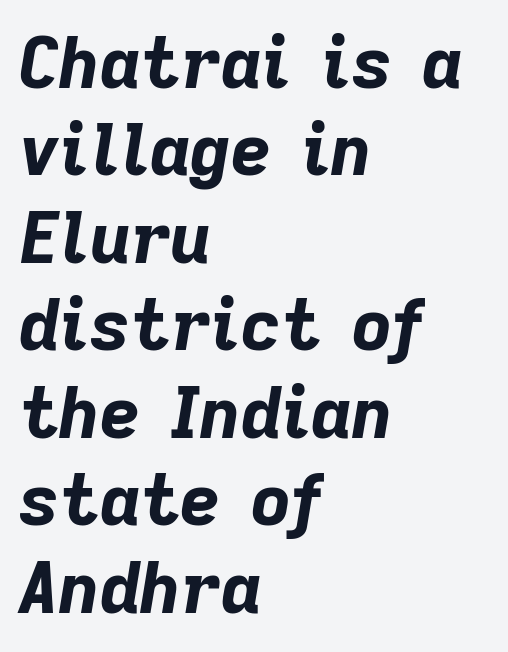
The image shows 70 px bold type, italic (leaning right); set left-aligned, normal line spacing (1.25x), normal letter spacing, not underlined; low stroke contrast and a medium x-height.
